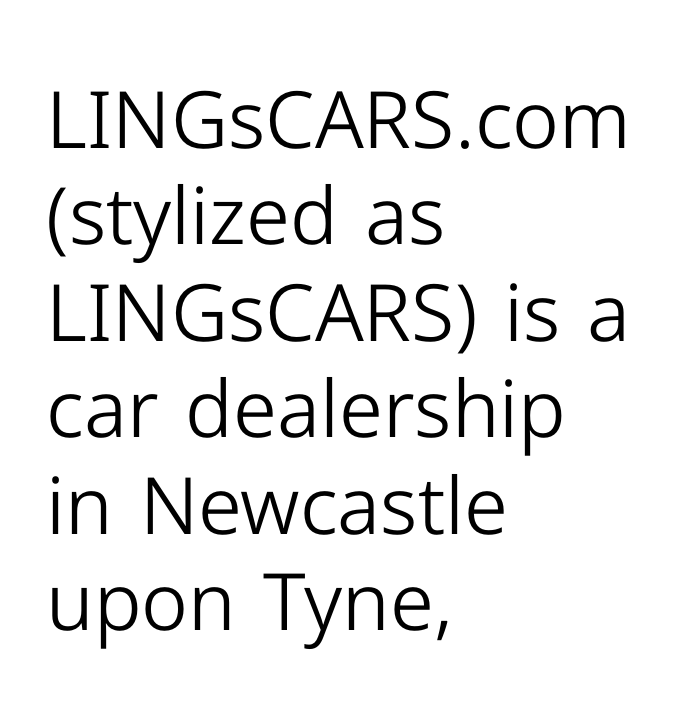
The lettering stays uniformly vertical, giving the passage a roman look. Horizontally, the lines are justified to the leading edge only. Think standard paragraph weight, or any step lighter than that. In terms of letterform style, serifs are entirely absent. This sample has the flowing, uneven cadence of proportional lettering. Nobody touched the tracking dial on this one.
